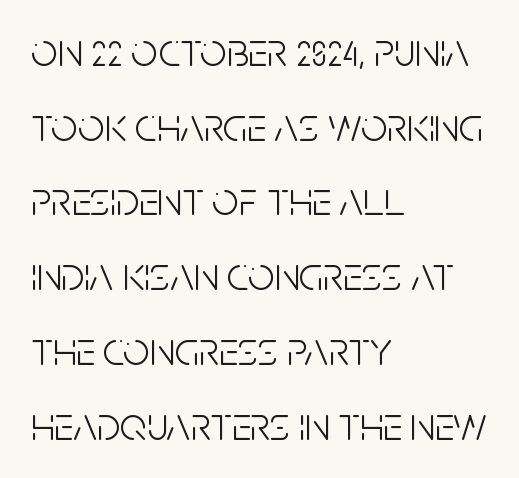
The compositor pushed each line to the left boundary. Unmarked baselines from the first word to the last. Vertically, the passage feels balanced, rows spaced as you'd expect. The lettering stays uniformly vertical, giving the passage a roman look.
